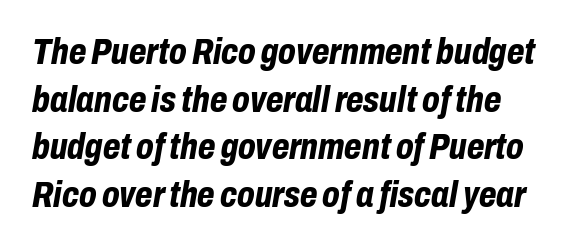
The image shows 36 px bold, condensed type, italic (leaning right); set normal line spacing (1.32x), normal letter spacing, not underlined; low stroke contrast and a medium x-height.
